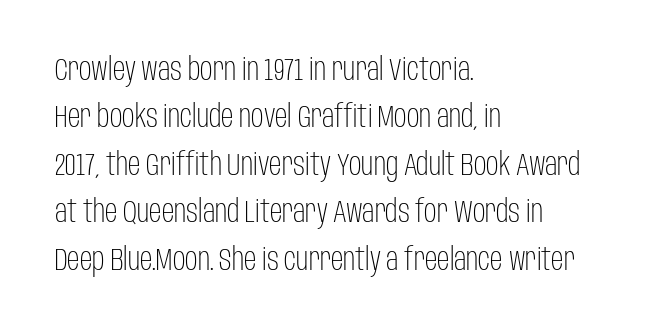
{"serif": "no", "italic": "no", "bold": "no", "weight": "light", "width": "condensed", "stroke_contrast": "low", "x_height": "large", "monospaced": "no", "underline": "no", "align": "left", "line_spacing": "normal", "line_spacing_ratio": 1.53, "letter_spacing": "normal", "letter_spacing_em": 0.0, "glyph_px": 31}
